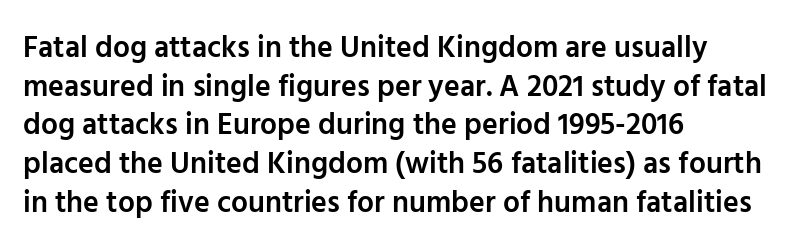
Horizontal alignment here is leftward, the default for most running prose. Observe the ordinary spacing: letters are neighbours, not strangers. This sample uses an upright cut, with every glyph sitting square on the baseline. Character widths vary here, with narrow letters taking less room than wide ones. These words are printed semibold, heavier than regular yet not bold.
